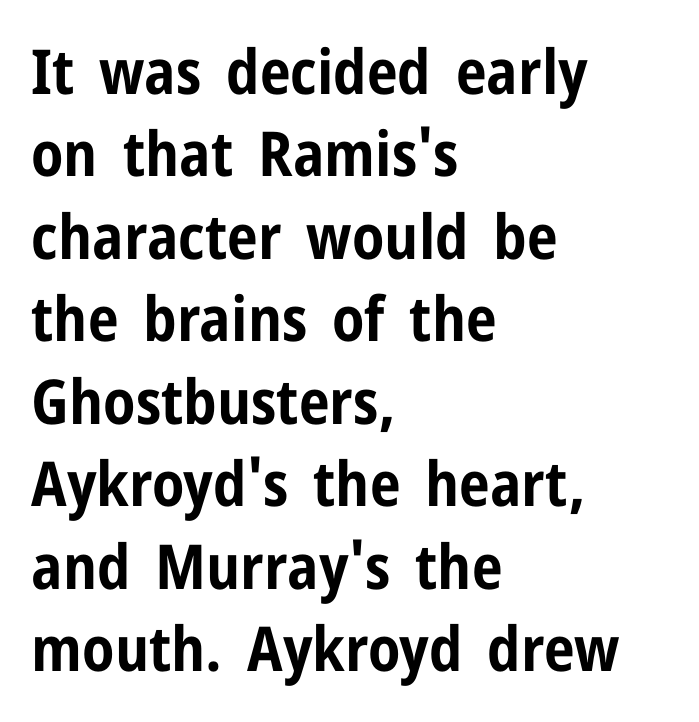
Q: Is the text bold? A: Yes.
Q: Is the text italic (slanted)? A: No, it is upright.
Q: Is the typeface a serif or a sans-serif typeface? A: Sans-serif.
Q: Is the text underlined? A: No.
Q: How is the paragraph aligned? A: Left-aligned.
Q: Is the spacing between letters normal or unusually wide? A: Normal.
Q: Is the spacing between lines tight, normal or loose? A: Normal.
Q: Width (condensed, normal, or wide)? A: Condensed.
Q: Stroke contrast? A: Low.
Q: x-height? A: Medium.
Q: Monospaced? A: No.
